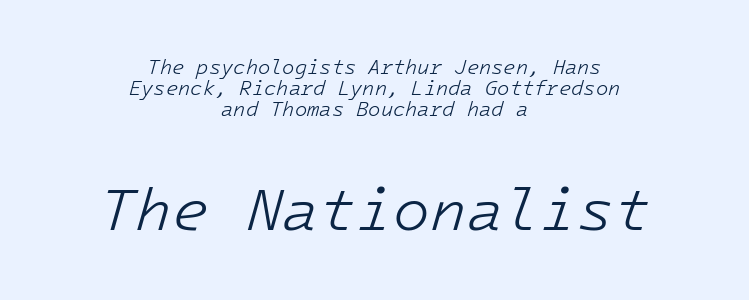
{"italic": "yes", "lean": "right", "slant_degrees": 16, "bold": "no", "weight": "light", "width": "normal", "stroke_contrast": "low", "x_height": "medium", "underline": "no", "align": "center", "line_spacing": "tight", "line_spacing_ratio": 1.06, "letter_spacing": "normal", "letter_spacing_em": 0.0, "larger_block": "second", "size_ratio": 3.0, "glyph_px": 60}
